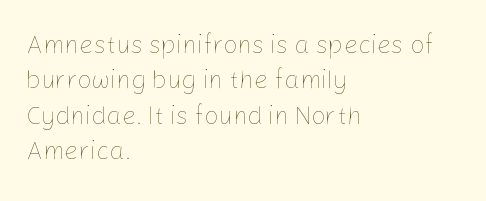
Q: Is the text bold? A: No.
Q: Is the text italic (slanted)? A: No, it is upright.
Q: Is the text underlined? A: No.
Q: How is the paragraph aligned? A: Left-aligned.
Q: Is the spacing between letters normal or unusually wide? A: Normal.
Q: Is the spacing between lines tight, normal or loose? A: Normal.
